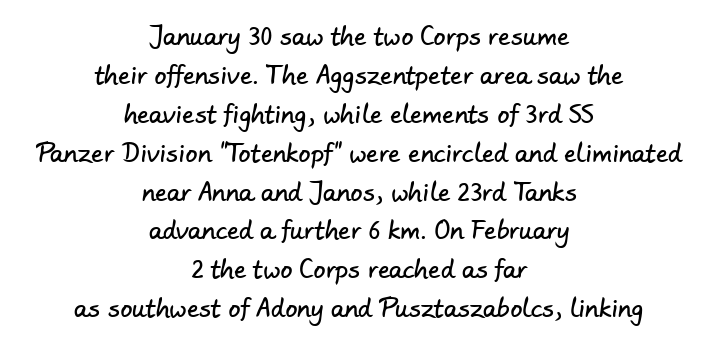
The lines in this sample share a center point and differ in where they start and stop. Spacing between characters is what you'd get straight out of the box. What's the leading like? Ordinary, nothing unusual. Quick note: underline off.
